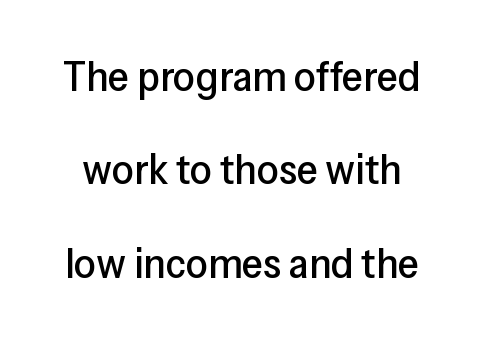
The image shows 43 px sans-serif type, upright; set loose line spacing (2.17x), normal letter spacing, not underlined; low stroke contrast and a medium x-height.
